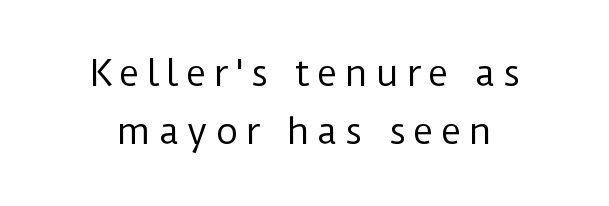
Descender tails drop into unmarked territory. If you drew a line through each stem, it would be perfectly vertical. A typesetter would call this leading conventional body-copy spacing. Someone cranked the tracking dial way up on this one. The glyphs in this specimen are sans serif.
